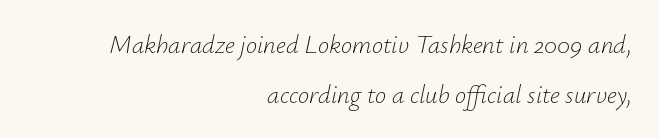
Is the stroke heavy? The answer is a plain regular-or-lighter. Compared with typical body copy, the letter spacing here is the same. Descender tails drop into unmarked territory. A typesetter would call this leading open, well beyond the default. Where is the straight margin? On the right. Slant detected: the letters are inclined.
